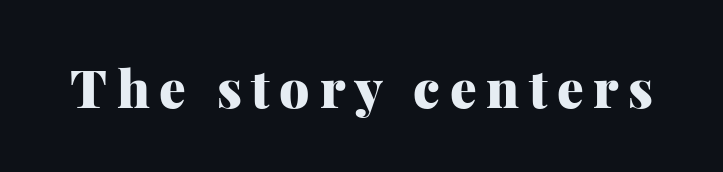
{"serif": "yes", "italic": "no", "bold": "yes", "weight": "heavy", "width": "normal", "stroke_contrast": "medium", "x_height": "medium", "monospaced": "no", "underline": "no", "glyph_px": 53}
